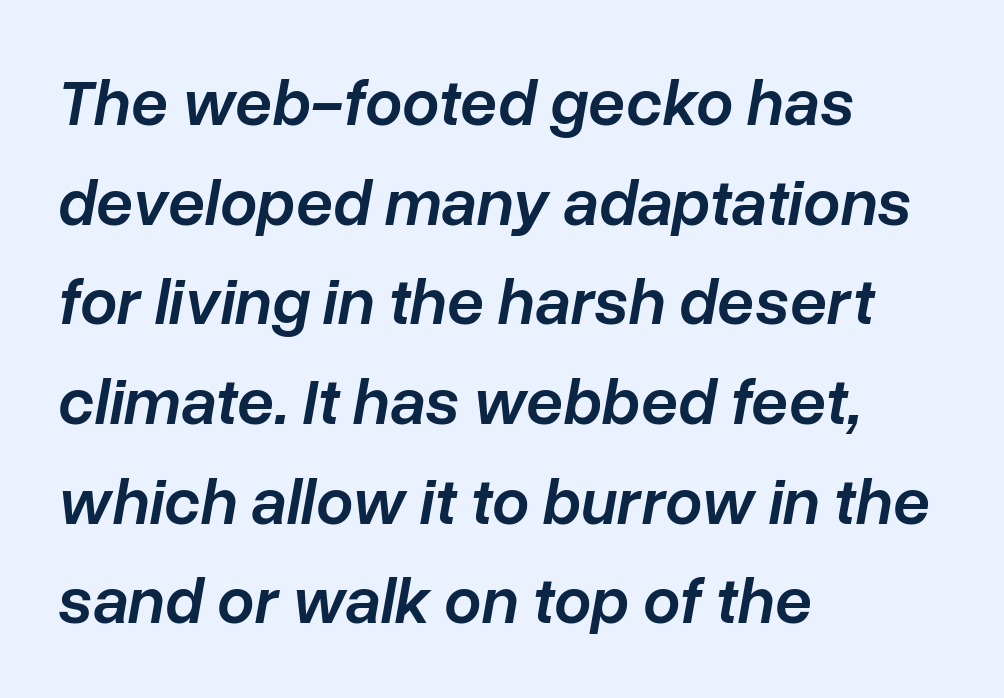
What stands out about the letter spacing? Nothing — it is the standard amount. The block of text has a typical density, with ordinary space between rows. The rendering uses natural spacing where letterforms have individual widths. Semibold letterforms, between regular and bold. When letters slant like this, we call the style italic. Honestly, there is no underline to notice here at all.
